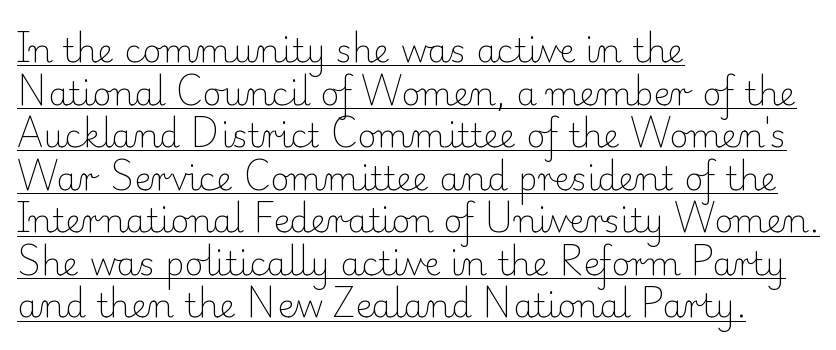
Which margin do the lines hug? The left one — the right edge is uneven. Interline gaps are of average width in this sample. Nothing unusual about the tracking: characters are spaced as the font intends. The letters advance in unequal steps, a hallmark of proportional type.
